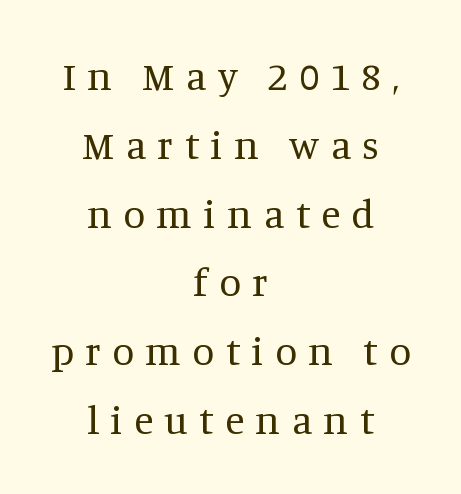
Q: Is the text bold? A: No.
Q: Is the text italic (slanted)? A: No, it is upright.
Q: Is the typeface a serif or a sans-serif typeface? A: Serif.
Q: Is the text underlined? A: No.
Q: How is the paragraph aligned? A: Centered.
Q: Is the spacing between letters normal or unusually wide? A: Unusually wide.
Q: Width (condensed, normal, or wide)? A: Normal.
Q: Stroke contrast? A: Medium.
Q: x-height? A: Large.
Q: Monospaced? A: No.
